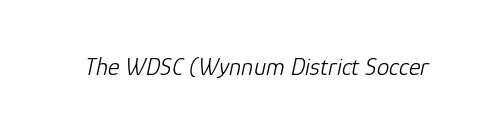
A quiet, ordinary-to-light weight characterises the typeface. A typesetter would call this zero additional tracking. The typography opts for an oblique posture over an upright one. Beneath every word, the page is bare.
